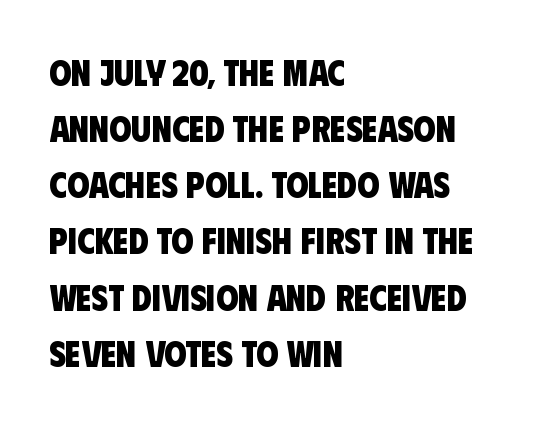
Q: Is the text bold? A: Yes.
Q: Is the typeface a serif or a sans-serif typeface? A: Sans-serif.
Q: Is the text underlined? A: No.
Q: How is the paragraph aligned? A: Left-aligned.
Q: Is the spacing between letters normal or unusually wide? A: Normal.
Q: Is the spacing between lines tight, normal or loose? A: Normal.
Q: Width (condensed, normal, or wide)? A: Condensed.
Q: Stroke contrast? A: Low.
Q: x-height? A: Large.
Q: Monospaced? A: No.
